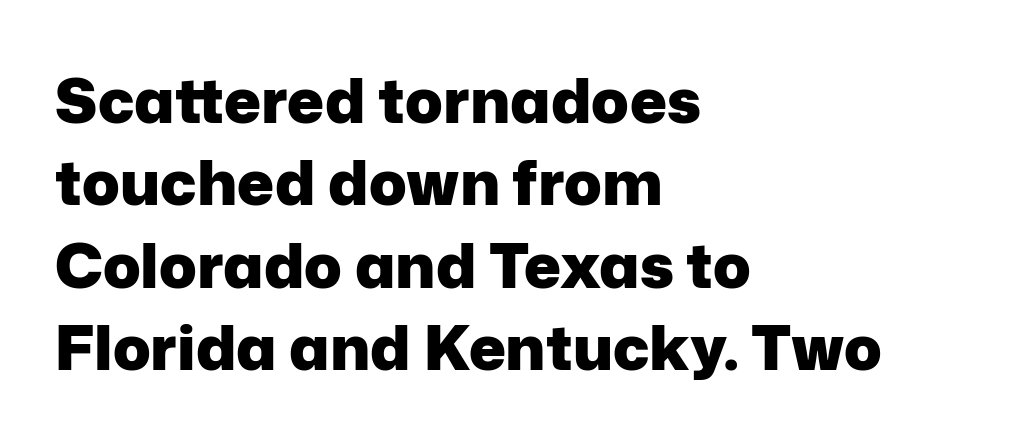
The image shows 62 px heavy sans-serif type, upright; set left-aligned, normal line spacing (1.33x), normal letter spacing, not underlined; low stroke contrast and a medium x-height.
